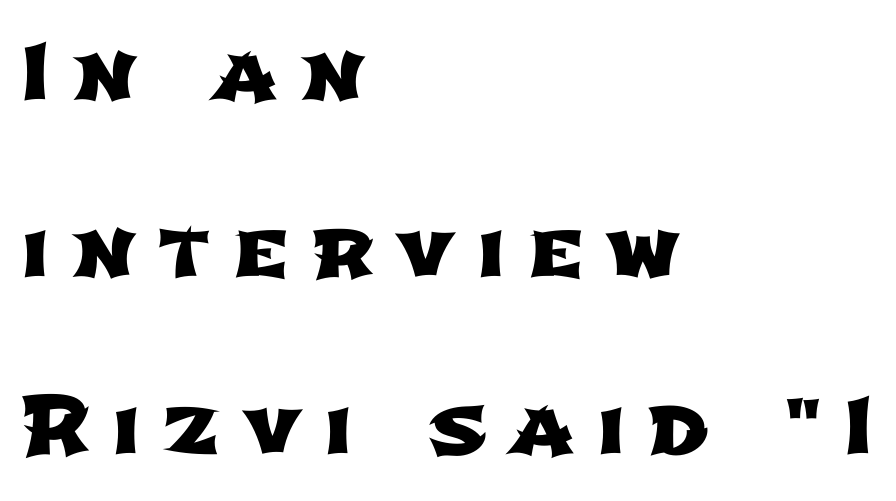
The image shows 79 px wide sans-serif type; set left-aligned, loose line spacing (2.24x), unusually wide letter spacing (+0.28 em), not underlined; low stroke contrast and a medium x-height.
